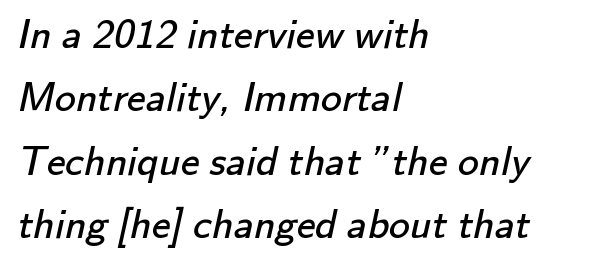
Is this a fixed-width face? No — the glyphs have proportional, varying widths. Teacher's note: observe the even left margin — that is flush-left alignment. The typesetting does not lean heavy: it is not bold. A typesetter would call this zero additional tracking. Each row of text sits above clean, open space. Font category for this specimen: sans-serif.
